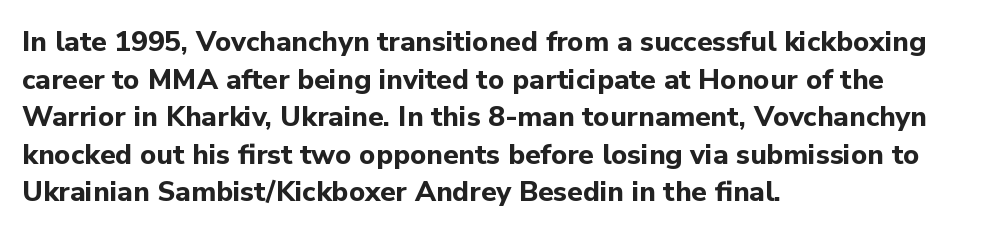
The foot of each line stays bare and open. The text was rendered using a sans face with plain stroke endings. The letters advance in unequal steps, a hallmark of proportional type. Casual observation: everything's shoved over to the left. Regarding leading, the lines here are spaced in the standard way. Nope, not italic — everything's standing straight.
